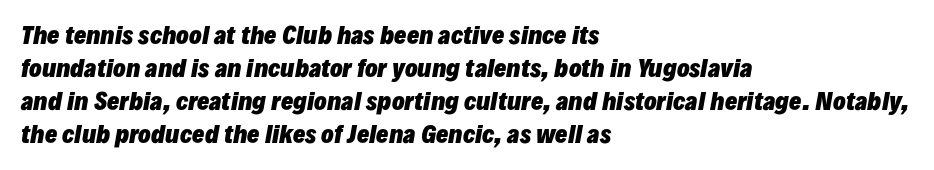
The image shows 23 px bold type, italic (leaning right); set left-aligned, normal line spacing (1.44x), normal letter spacing, not underlined.
